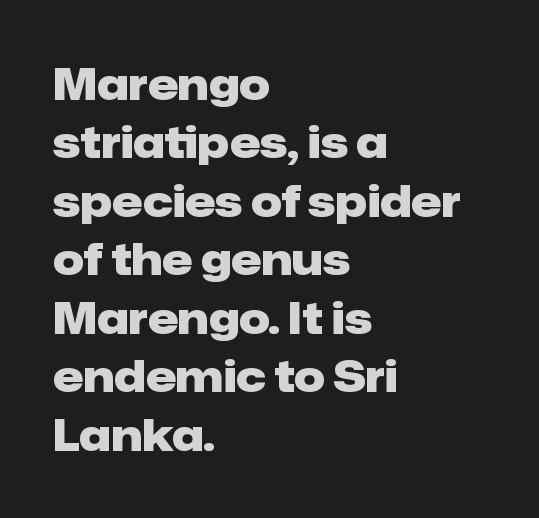
The image shows 43 px heavy sans-serif type, upright; set left-aligned, normal line spacing (1.36x), normal letter spacing, not underlined; low stroke contrast and a medium x-height.
